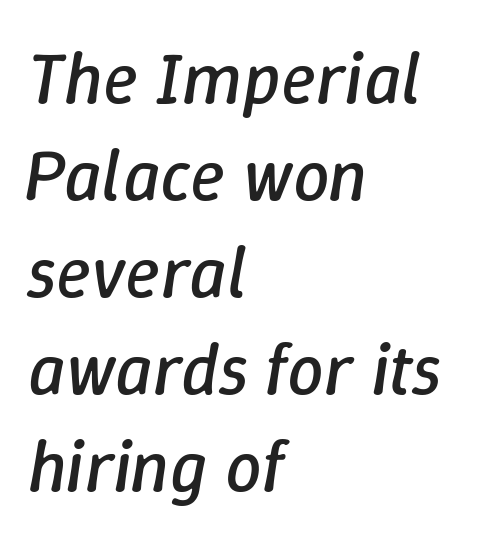
{"italic": "yes", "lean": "right", "slant_degrees": 9, "bold": "no", "weight": "regular", "width": "normal", "stroke_contrast": "low", "x_height": "medium", "monospaced": "no", "underline": "no", "align": "left", "line_spacing": "normal", "line_spacing_ratio": 1.33, "letter_spacing": "normal", "letter_spacing_em": 0.0, "glyph_px": 73}
